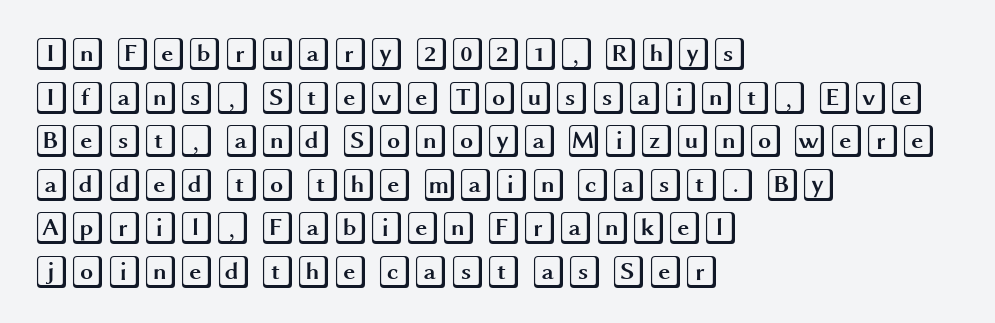
{"italic": "no", "width": "wide", "x_height": "large", "underline": "no", "align": "left", "line_spacing": "normal", "line_spacing_ratio": 1.32, "letter_spacing": "normal", "letter_spacing_em": 0.0, "glyph_px": 33}
